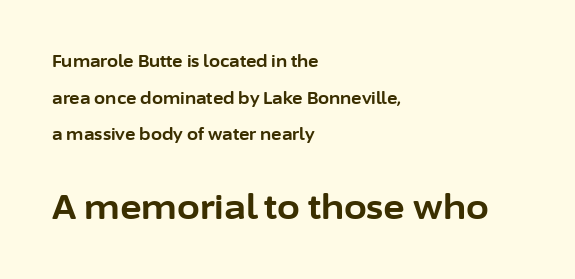
This sample trades compactness for vertical openness between lines. Observe the ordinary spacing: letters are neighbours, not strangers. Classification — sans serif. Look at the stroke-to-counter ratio: heavy, a bold. Every row of glyphs begins at an identical x-position on the left.
